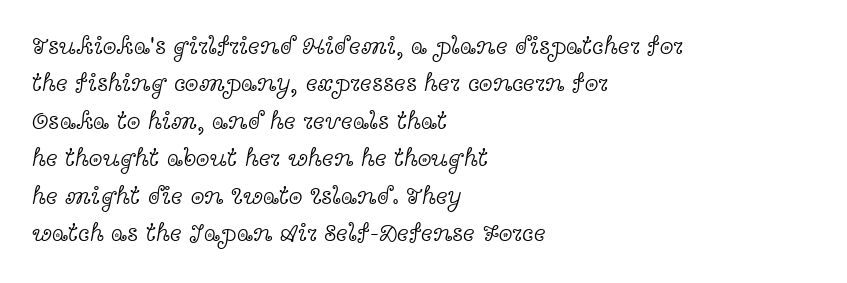
The image shows 25 px text type; set left-aligned, normal line spacing (1.5x), normal letter spacing, not underlined.
